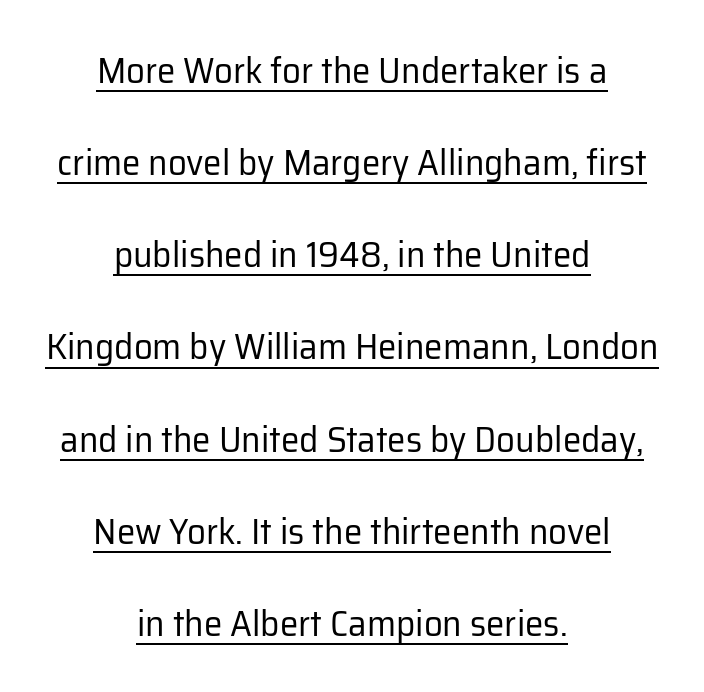
Q: Is the text bold? A: No.
Q: Is the text italic (slanted)? A: No, it is upright.
Q: Is the typeface a serif or a sans-serif typeface? A: Sans-serif.
Q: Is the text underlined? A: Yes.
Q: How is the paragraph aligned? A: Centered.
Q: Is the spacing between letters normal or unusually wide? A: Normal.
Q: Is the spacing between lines tight, normal or loose? A: Loose.
Q: Width (condensed, normal, or wide)? A: Normal.
Q: Stroke contrast? A: Low.
Q: x-height? A: Medium.
Q: Monospaced? A: No.
